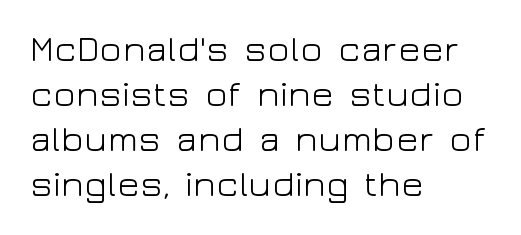
Q: Is the text bold? A: No.
Q: Is the text italic (slanted)? A: No, it is upright.
Q: Is the typeface a serif or a sans-serif typeface? A: Sans-serif.
Q: Is the text underlined? A: No.
Q: How is the paragraph aligned? A: Left-aligned.
Q: Is the spacing between letters normal or unusually wide? A: Normal.
Q: Width (condensed, normal, or wide)? A: Wide.
Q: Stroke contrast? A: Low.
Q: x-height? A: Medium.
Q: Monospaced? A: No.
